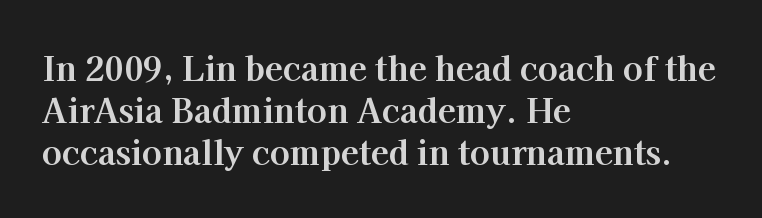
In terms of leading, this rendering sits right in the middle. Underline: absent. Posture: straight, roman, zero tilt. Do the characters align in a grid? No, the font is proportional.
